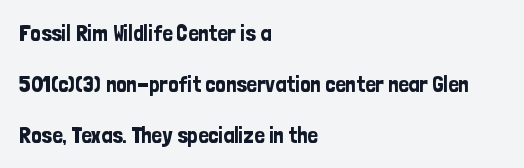
Only glyphs here, with clear space below each row. Where is the straight margin? On the left. The line-height multiplier appears high, well above default. The gaps between neighbouring characters are ordinary and unremarkable. Characters remain perfectly vertical along every line.
